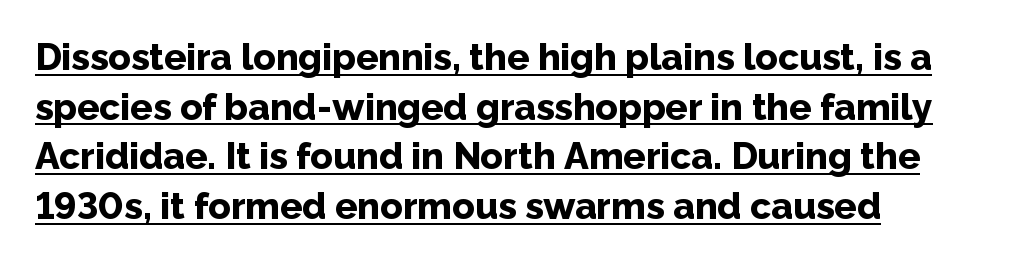
The image shows 37 px bold sans-serif type, upright; set left-aligned, normal line spacing (1.34x), normal letter spacing, underlined; low stroke contrast and a medium x-height.
